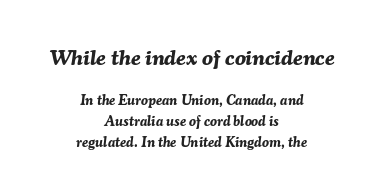
{"italic": "yes", "lean": "right", "slant_degrees": 7, "bold": "yes", "underline": "no", "align": "center", "line_spacing": "normal", "line_spacing_ratio": 1.48, "letter_spacing": "normal", "letter_spacing_em": 0.0, "larger_block": "first", "size_ratio": 1.57, "glyph_px": 22}
